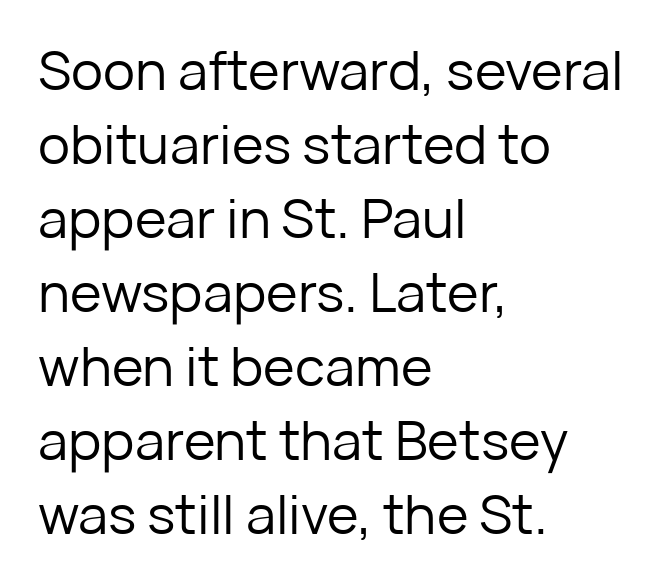
Grotesque or geometric, the face here clearly has no serifs. Vertically, the passage feels balanced, rows spaced as you'd expect. The lettering stays uniformly vertical, giving the passage a roman look. A typesetter would call this proportional, since set widths differ per character. Short note: letters normally spaced.
